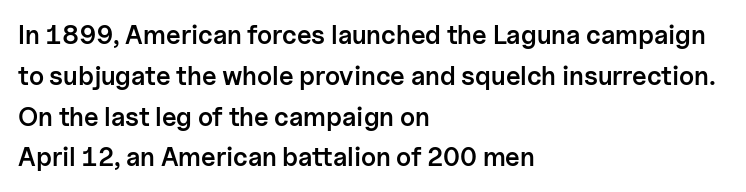
Q: Is the text bold? A: Semi-bold.
Q: Is the text italic (slanted)? A: No, it is upright.
Q: Is the text underlined? A: No.
Q: How is the paragraph aligned? A: Left-aligned.
Q: Is the spacing between letters normal or unusually wide? A: Normal.
Q: Is the spacing between lines tight, normal or loose? A: Normal.
